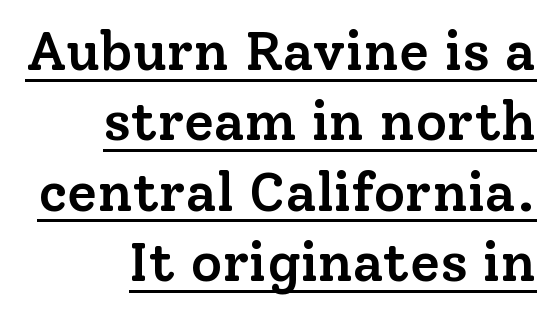
Q: Is the text bold? A: Semi-bold.
Q: Is the text italic (slanted)? A: No, it is upright.
Q: Is the typeface a serif or a sans-serif typeface? A: Serif.
Q: Is the text underlined? A: Yes.
Q: How is the paragraph aligned? A: Right-aligned.
Q: Is the spacing between letters normal or unusually wide? A: Normal.
Q: Is the spacing between lines tight, normal or loose? A: Normal.
Q: Width (condensed, normal, or wide)? A: Normal.
Q: Stroke contrast? A: Low.
Q: x-height? A: Medium.
Q: Monospaced? A: No.
